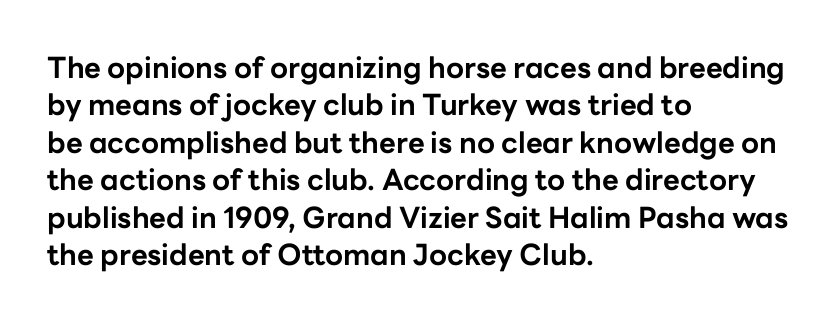
{"serif": "no", "italic": "no", "bold": "yes", "weight": "bold", "width": "normal", "stroke_contrast": "low", "x_height": "medium", "monospaced": "no", "underline": "no", "align": "left", "line_spacing": "normal", "line_spacing_ratio": 1.29, "letter_spacing": "normal", "letter_spacing_em": 0.0, "glyph_px": 29}
